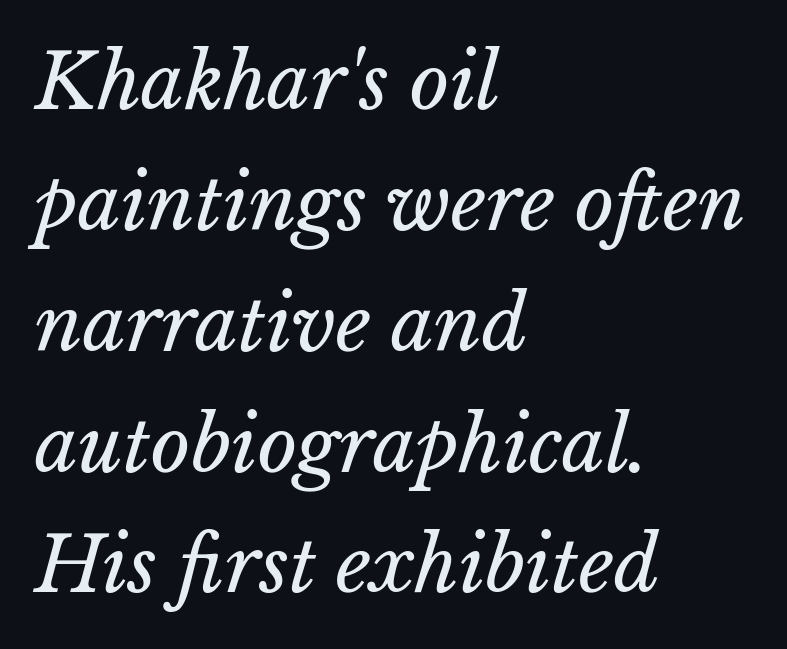
Q: Is the text bold? A: No.
Q: Is the text italic (slanted)? A: Yes, it leans right by about 15 degrees.
Q: Is the text underlined? A: No.
Q: How is the paragraph aligned? A: Left-aligned.
Q: Is the spacing between letters normal or unusually wide? A: Normal.
Q: Is the spacing between lines tight, normal or loose? A: Normal.
Q: Width (condensed, normal, or wide)? A: Normal.
Q: Stroke contrast? A: Low.
Q: x-height? A: Medium.
Q: Monospaced? A: No.
